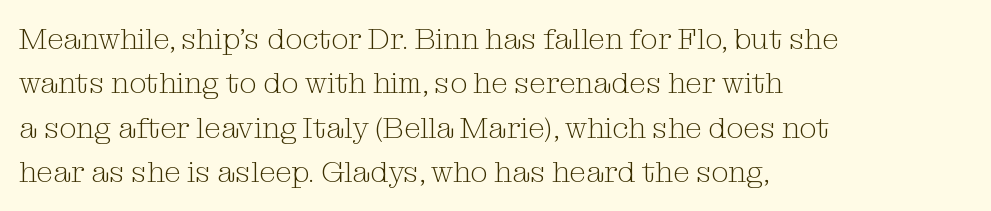
The image shows 30 px light serif type, upright; set left-aligned, normal line spacing (1.48x), normal letter spacing, not underlined; medium stroke contrast and a medium x-height.
